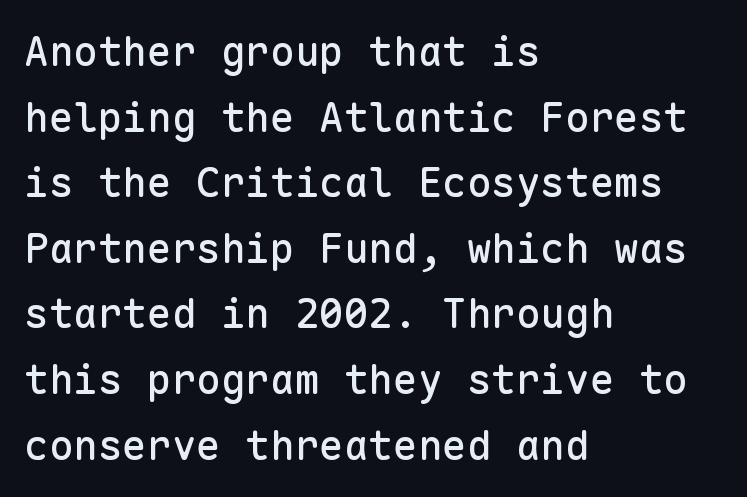
Q: Is the text italic (slanted)? A: No, it is upright.
Q: Is the typeface a serif or a sans-serif typeface? A: Sans-serif.
Q: Is the text underlined? A: No.
Q: How is the paragraph aligned? A: Left-aligned.
Q: Is the spacing between letters normal or unusually wide? A: Normal.
Q: Is the spacing between lines tight, normal or loose? A: Normal.
Q: Width (condensed, normal, or wide)? A: Normal.
Q: Stroke contrast? A: Low.
Q: x-height? A: Medium.
Q: Monospaced? A: Yes.
